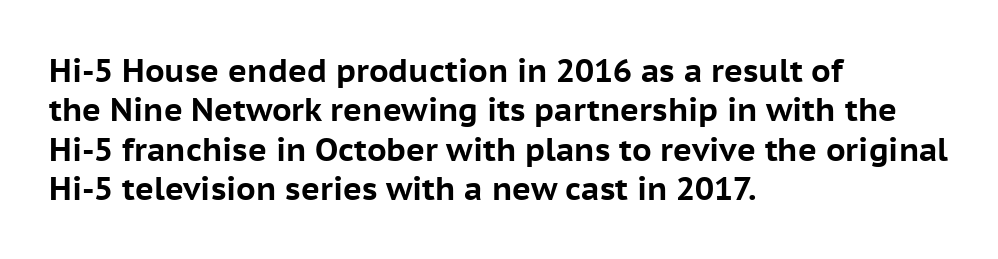
Quick note: underline off. Line starts are locked; line ends wander. Each letter keeps its own natural width here, so spacing adapts to shape. Its strokes are broad and dark, the hallmark of bold type.
